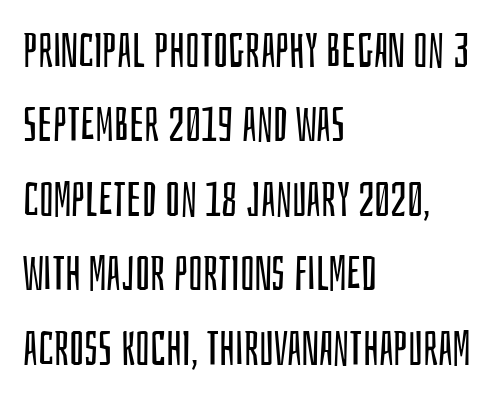
The image shows 48 px regular-weight, condensed sans-serif type, upright; set left-aligned, normal line spacing (1.55x), normal letter spacing, not underlined; low stroke contrast and a large x-height.
